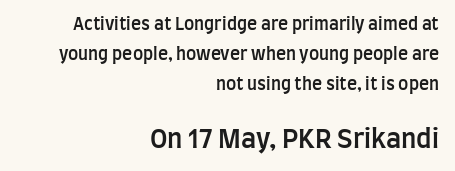
The image shows 26 px text type, upright; set right-aligned, line spacing 1.77x, normal letter spacing, not underlined; the second (bottom) block is 1.53x larger.
